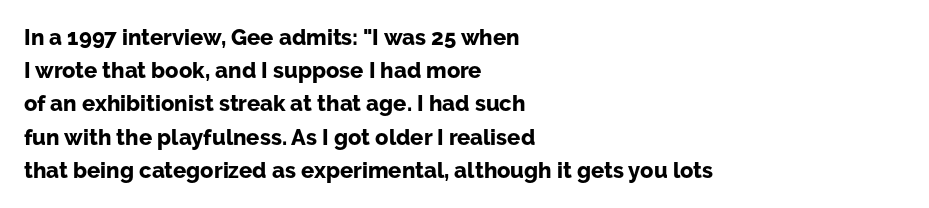
The image shows 22 px bold type, upright; set left-aligned, normal line spacing (1.51x), normal letter spacing, not underlined.
